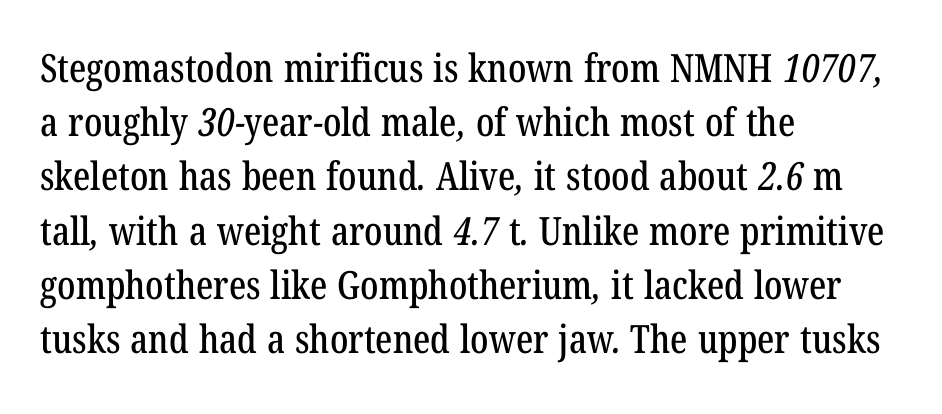
{"serif": "yes", "width": "condensed", "stroke_contrast": "low", "x_height": "medium", "monospaced": "no", "underline": "no", "align": "left", "line_spacing": "normal", "line_spacing_ratio": 1.39, "letter_spacing": "normal", "letter_spacing_em": 0.0, "glyph_px": 39}
